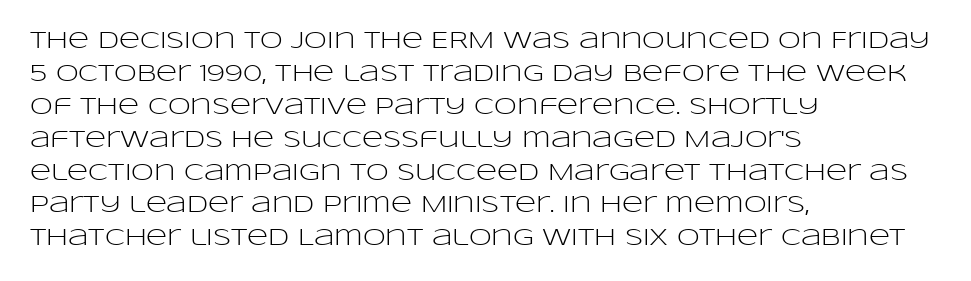
{"italic": "no", "bold": "no", "underline": "no", "align": "left", "line_spacing": "normal", "line_spacing_ratio": 1.43, "letter_spacing": "normal", "letter_spacing_em": 0.0, "glyph_px": 23}
